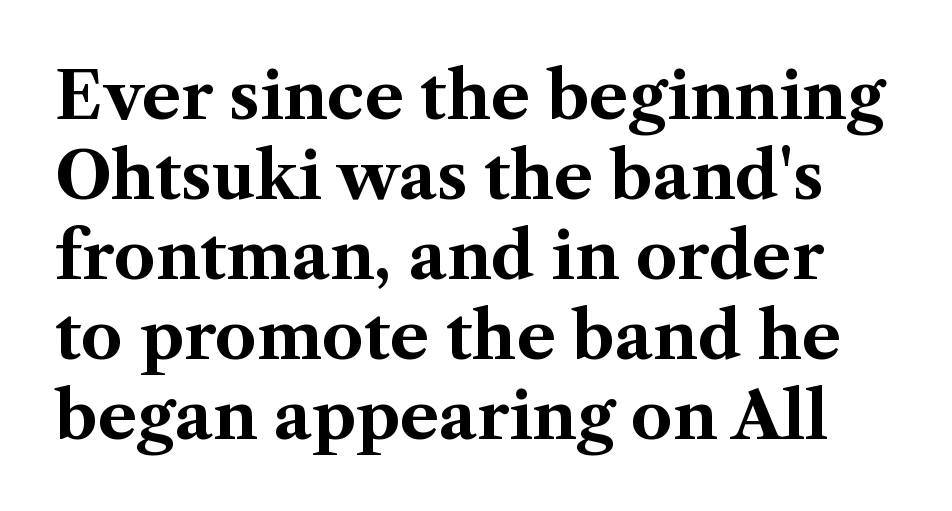
{"serif": "yes", "italic": "no", "bold": "yes", "weight": "bold", "width": "normal", "stroke_contrast": "medium", "x_height": "medium", "monospaced": "no", "underline": "no", "line_spacing_ratio": 1.23, "letter_spacing": "normal", "letter_spacing_em": 0.0, "glyph_px": 65}
